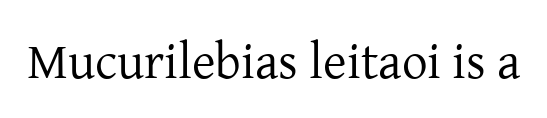
The image shows 51 px regular-weight serif type, upright; set normal letter spacing, not underlined; low stroke contrast and a medium x-height.
